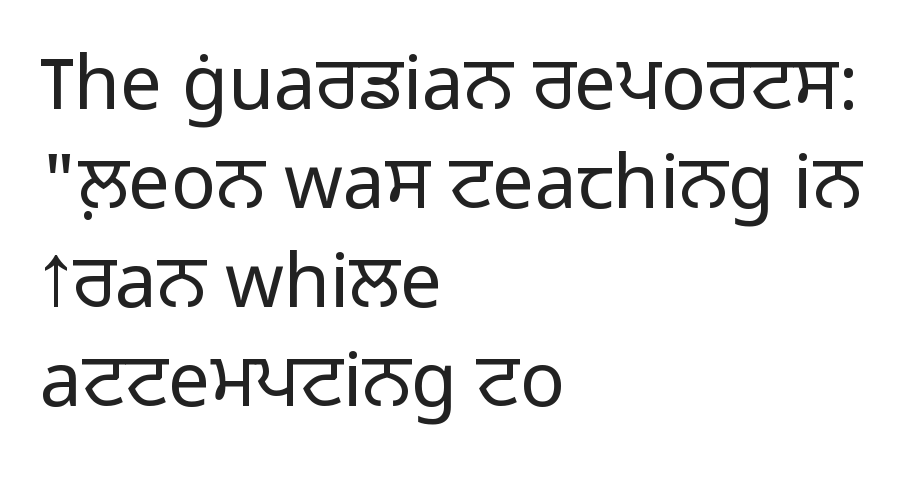
{"serif": "no", "italic": "no", "bold": "no", "weight": "light", "width": "normal", "stroke_contrast": "low", "x_height": "medium", "monospaced": "no", "underline": "no", "align": "left", "line_spacing": "normal", "line_spacing_ratio": 1.32, "letter_spacing": "normal", "letter_spacing_em": 0.0, "glyph_px": 75}
